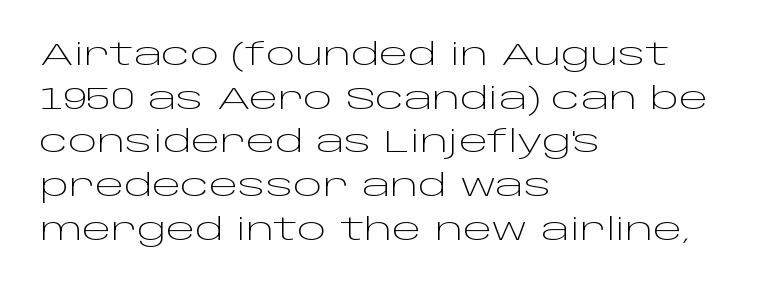
{"serif": "no", "italic": "no", "bold": "no", "weight": "light", "width": "wide", "stroke_contrast": "low", "x_height": "large", "monospaced": "no", "underline": "no", "align": "left", "line_spacing": "normal", "line_spacing_ratio": 1.41, "letter_spacing": "normal", "letter_spacing_em": 0.0, "glyph_px": 31}
